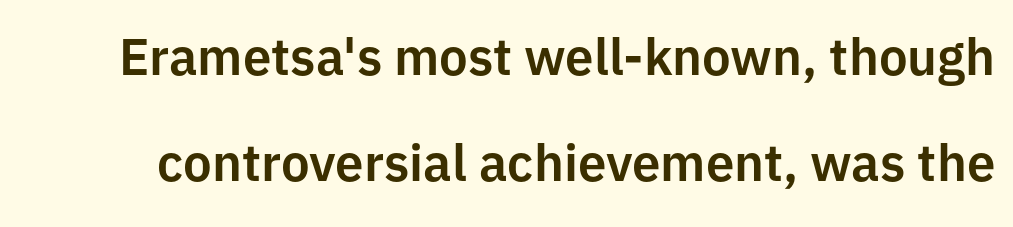
The image shows 51 px sans-serif type, upright; set loose line spacing (2.07x), normal letter spacing, not underlined; low stroke contrast and a medium x-height.
